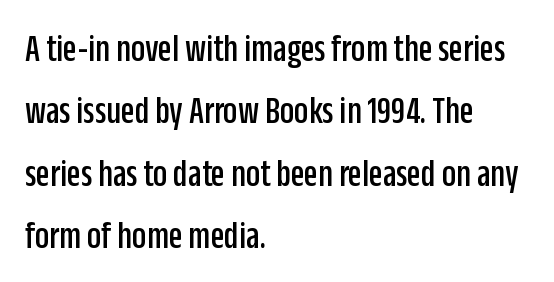
The image shows 40 px condensed sans-serif type, upright; set left-aligned, normal line spacing (1.56x), normal letter spacing, not underlined; low stroke contrast and a large x-height.
